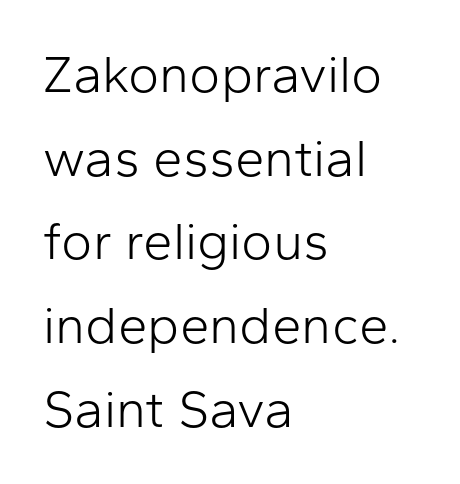
The image shows 53 px light sans-serif type, upright; set left-aligned, normal line spacing (1.58x), normal letter spacing, not underlined; low stroke contrast and a medium x-height.
